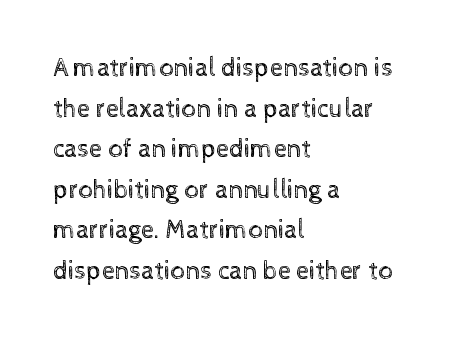
The zone under the glyphs is completely vacant. Letters have the restrained weight of plain body copy at most. Line beginnings align vertically; line endings do not. The gaps between neighbouring characters are ordinary and unremarkable.
